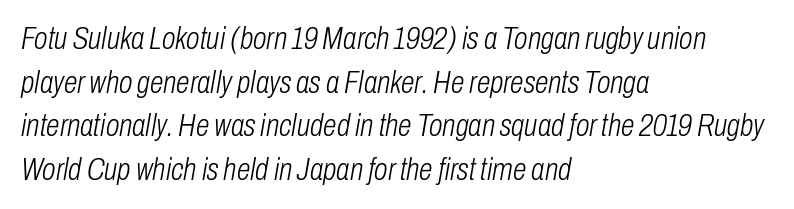
{"italic": "yes", "lean": "right", "slant_degrees": 10, "bold": "no", "weight": "light", "width": "condensed", "stroke_contrast": "low", "x_height": "medium", "monospaced": "no", "underline": "no", "align": "left", "line_spacing": "normal", "line_spacing_ratio": 1.41, "letter_spacing": "normal", "letter_spacing_em": 0.0, "glyph_px": 31}
